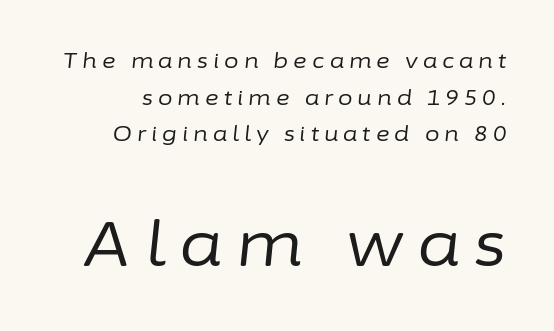
You could only call the tracking loose — the letters float apart. The face used here is proportionally spaced, like ordinary book or web type. Quick note: underline off. Stroke mass is kept to a normal reading level or below. Characters are canted at an angle relative to the baseline's perpendicular.
